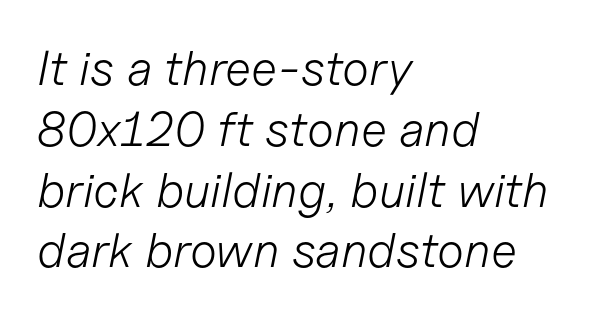
{"italic": "yes", "lean": "right", "slant_degrees": 11, "bold": "no", "weight": "light", "width": "normal", "stroke_contrast": "low", "x_height": "medium", "monospaced": "no", "underline": "no", "align": "left", "line_spacing_ratio": 1.24, "letter_spacing": "normal", "letter_spacing_em": 0.0, "glyph_px": 49}
